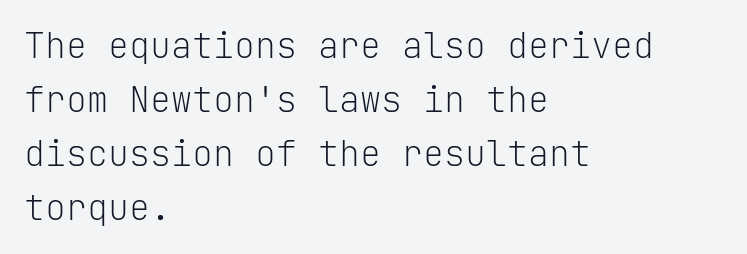
Clear beneath every line of the passage. A normal amount of white space separates one row of letters from the next. What kind of face is this? One without serifs — a sans. The ragged edge is on the right, which tells us the setting is flush left. In terms of letterspacing, this is plain default setting.
